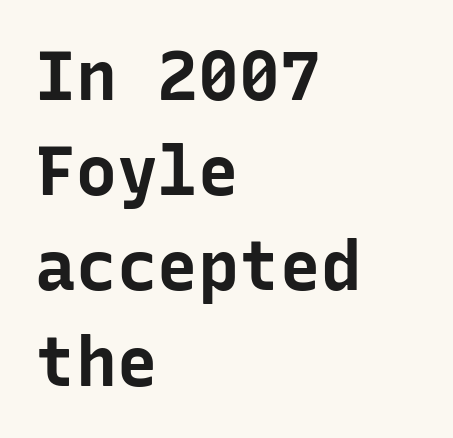
Q: Is the text bold? A: Yes.
Q: Is the text italic (slanted)? A: No, it is upright.
Q: Is the typeface a serif or a sans-serif typeface? A: Sans-serif.
Q: Is the text underlined? A: No.
Q: How is the paragraph aligned? A: Left-aligned.
Q: Is the spacing between letters normal or unusually wide? A: Normal.
Q: Is the spacing between lines tight, normal or loose? A: Normal.
Q: Width (condensed, normal, or wide)? A: Normal.
Q: Stroke contrast? A: Low.
Q: x-height? A: Medium.
Q: Monospaced? A: Yes.
